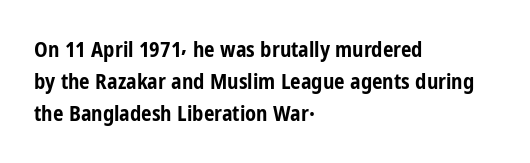
{"italic": "no", "bold": "yes", "underline": "no", "align": "left", "line_spacing": "normal", "line_spacing_ratio": 1.53, "letter_spacing": "normal", "letter_spacing_em": 0.0, "glyph_px": 21}
